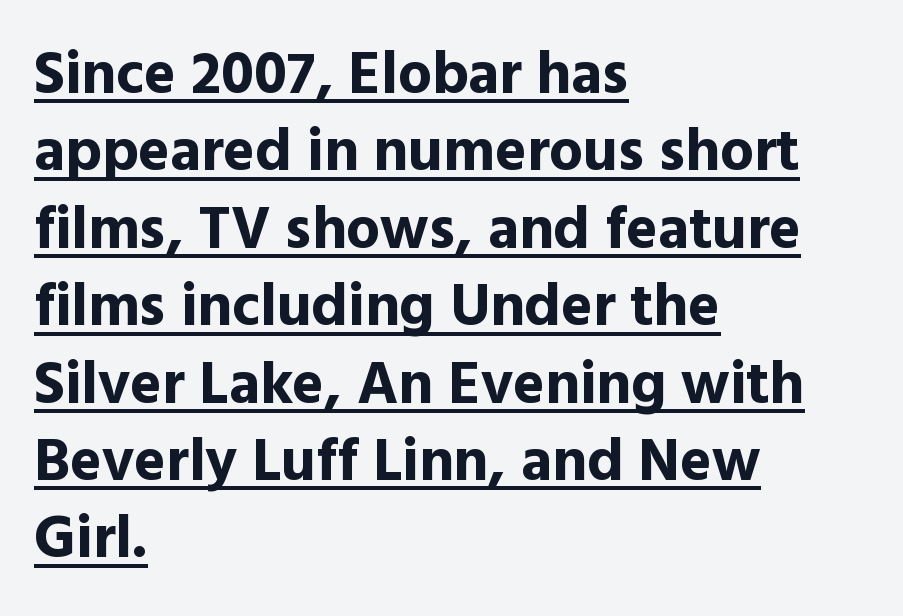
Q: Is the text bold? A: Yes.
Q: Is the text italic (slanted)? A: No, it is upright.
Q: Is the typeface a serif or a sans-serif typeface? A: Sans-serif.
Q: Is the text underlined? A: Yes.
Q: How is the paragraph aligned? A: Left-aligned.
Q: Is the spacing between letters normal or unusually wide? A: Normal.
Q: Is the spacing between lines tight, normal or loose? A: Normal.
Q: Width (condensed, normal, or wide)? A: Normal.
Q: x-height? A: Medium.
Q: Monospaced? A: No.
